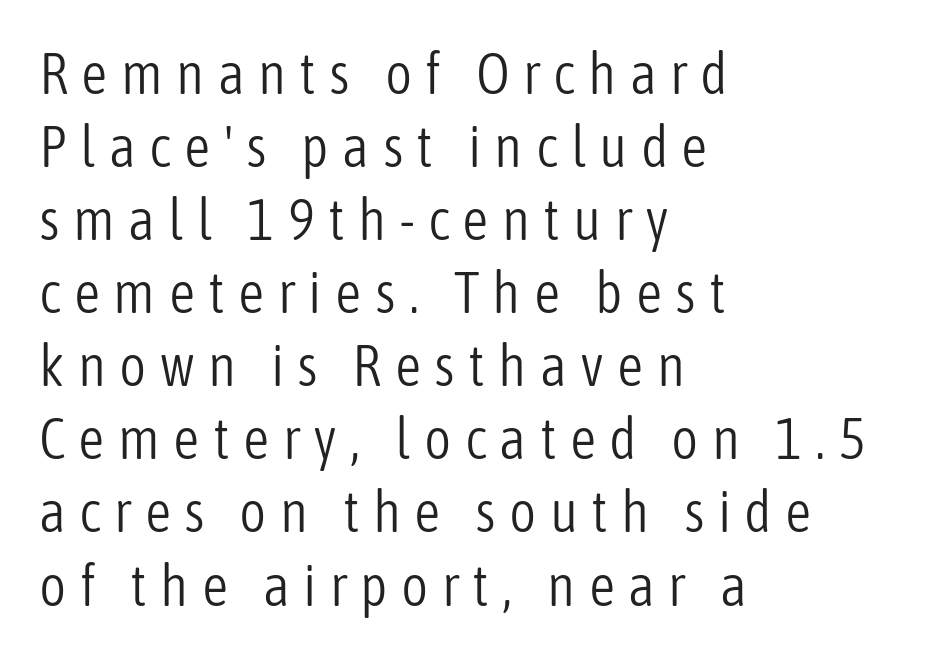
{"serif": "no", "italic": "no", "bold": "no", "weight": "light", "width": "condensed", "stroke_contrast": "low", "x_height": "medium", "monospaced": "no", "underline": "no", "align": "left", "line_spacing": "normal", "line_spacing_ratio": 1.26, "letter_spacing": "wide", "letter_spacing_em": 0.23, "glyph_px": 58}
